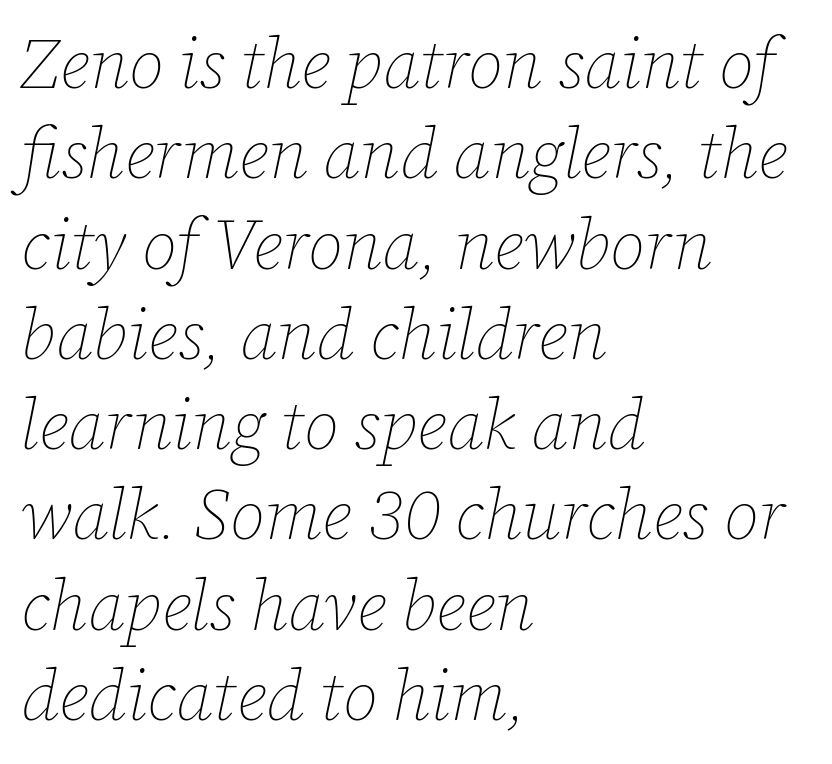
Rendered with sloped, italic letterforms. Horizontal alignment here is leftward, the default for most running prose. The gaps between neighbouring characters are ordinary and unremarkable. Compared with a typical body face, this is equally light or lighter still. This sample keeps an unexceptional amount of space between lines. Spacing verdict: proportional, widths tailored to each character.
